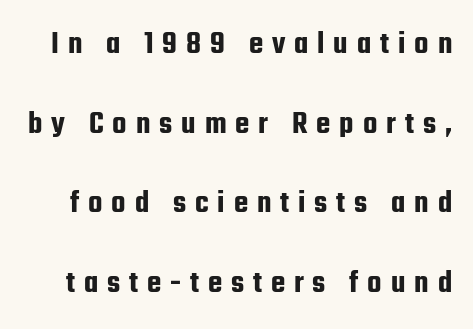
Q: Is the text italic (slanted)? A: No, it is upright.
Q: Is the typeface a serif or a sans-serif typeface? A: Sans-serif.
Q: Is the text underlined? A: No.
Q: Is the spacing between letters normal or unusually wide? A: Unusually wide.
Q: Is the spacing between lines tight, normal or loose? A: Loose.
Q: Width (condensed, normal, or wide)? A: Condensed.
Q: Stroke contrast? A: Low.
Q: x-height? A: Medium.
Q: Monospaced? A: No.
